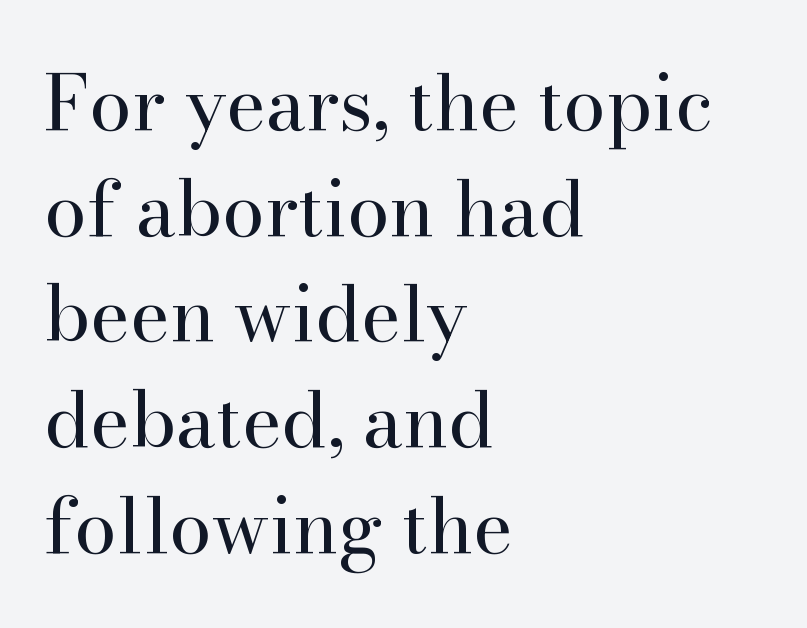
Whoever set this chose a conventional vertical rhythm. The paragraph has a hard left edge and a soft right edge. No heavy texture on the line: the type isn't bold. The rendering shows small feet on the letterforms — a serif design. Students, note that the glyphs here touch the page at normal intervals.
